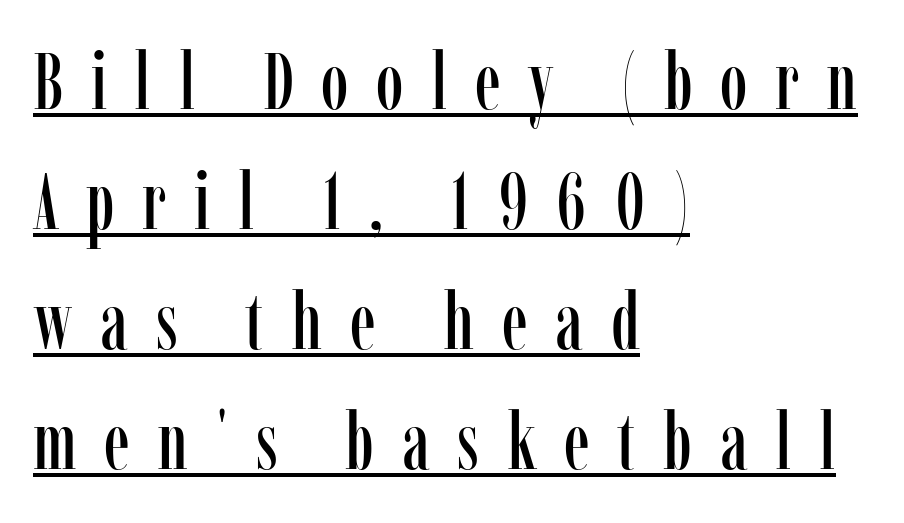
{"serif": "yes", "italic": "no", "width": "condensed", "stroke_contrast": "low", "x_height": "medium", "monospaced": "no", "underline": "yes", "align": "left", "line_spacing": "normal", "line_spacing_ratio": 1.52, "letter_spacing": "wide", "letter_spacing_em": 0.35, "glyph_px": 79}
